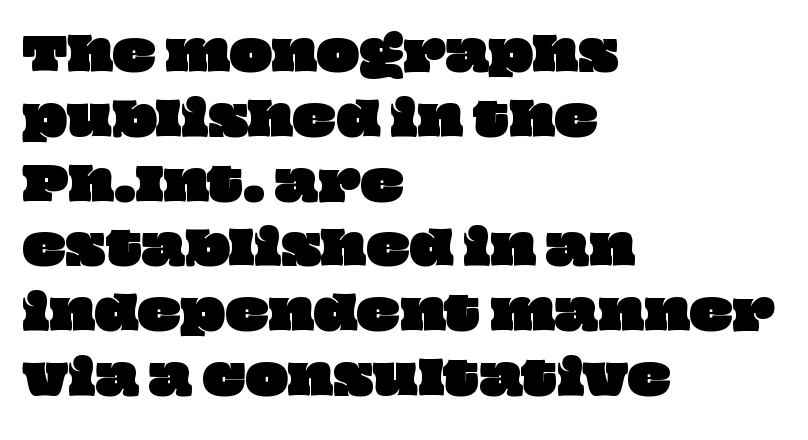
{"width": "wide", "stroke_contrast": "low", "x_height": "large", "monospaced": "no", "underline": "no", "align": "left", "line_spacing": "normal", "line_spacing_ratio": 1.44, "letter_spacing": "normal", "letter_spacing_em": 0.0, "glyph_px": 45}
